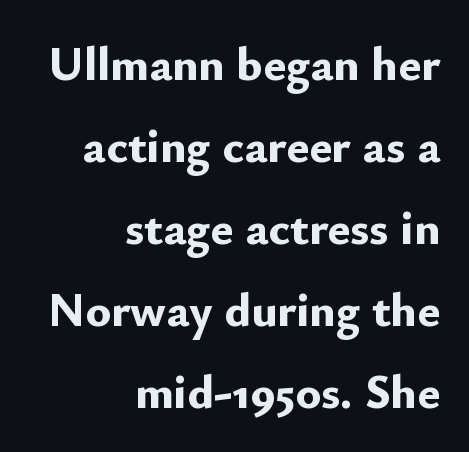
Q: Is the text bold? A: Yes.
Q: Is the text italic (slanted)? A: No, it is upright.
Q: Is the typeface a serif or a sans-serif typeface? A: Sans-serif.
Q: Is the text underlined? A: No.
Q: How is the paragraph aligned? A: Right-aligned.
Q: Is the spacing between letters normal or unusually wide? A: Normal.
Q: Width (condensed, normal, or wide)? A: Normal.
Q: Stroke contrast? A: Low.
Q: x-height? A: Small.
Q: Monospaced? A: No.
